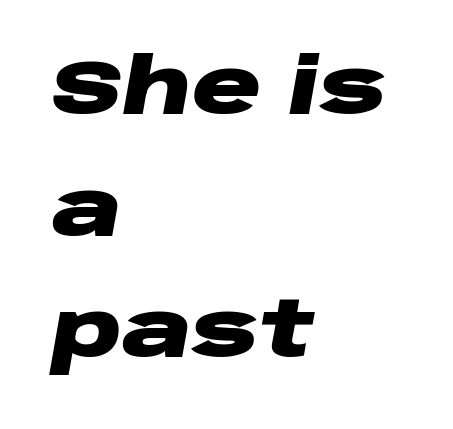
The image shows 77 px heavy, wide type, italic (leaning right); set left-aligned, normal line spacing (1.58x), normal letter spacing, not underlined; low stroke contrast and a large x-height.
